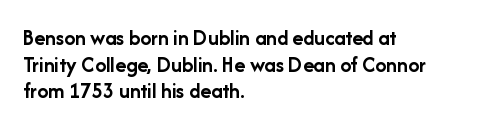
{"italic": "no", "bold": "yes", "underline": "no", "align": "left", "line_spacing_ratio": 1.21, "letter_spacing": "normal", "letter_spacing_em": 0.0, "glyph_px": 22}
